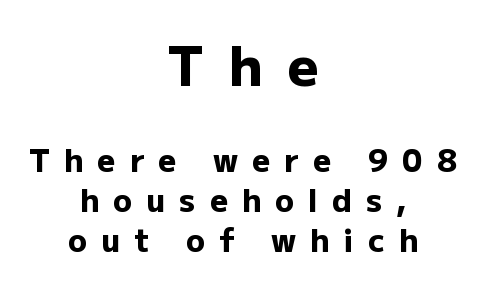
Posture: vertical. The passage shown is typed in a proportional face where columns would drift. In terms of letterform style, serifs are entirely absent. Bigger letters appear in the top chunk; the bottom chunk is reduced. Regular leading.
